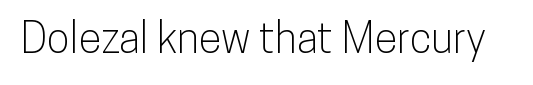
The image shows 42 px condensed sans-serif type, upright; set normal letter spacing, not underlined; low stroke contrast and a medium x-height.
